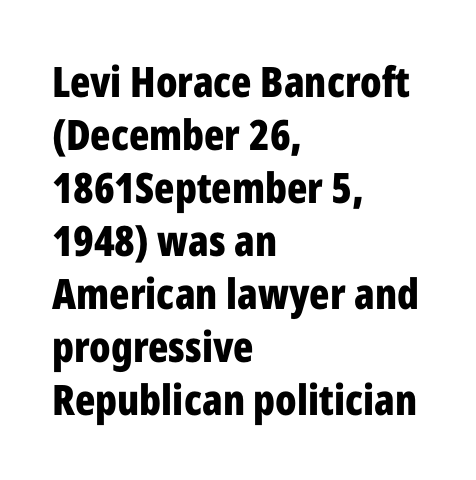
The specimen reads as upright at a glance. Heft: maximum for text — a bold. The face used here is rendered with its standard letterfit. Descender tails drop into unmarked territory.
